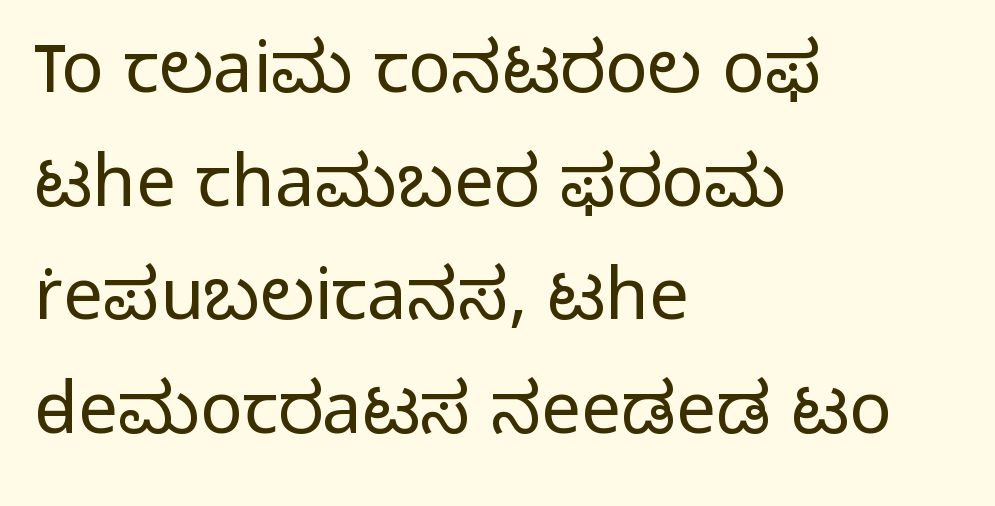
{"serif": "no", "italic": "no", "bold": "no", "weight": "light", "width": "normal", "stroke_contrast": "low", "x_height": "medium", "monospaced": "no", "underline": "no", "align": "left", "line_spacing": "normal", "line_spacing_ratio": 1.6, "letter_spacing": "normal", "letter_spacing_em": 0.0, "glyph_px": 71}
